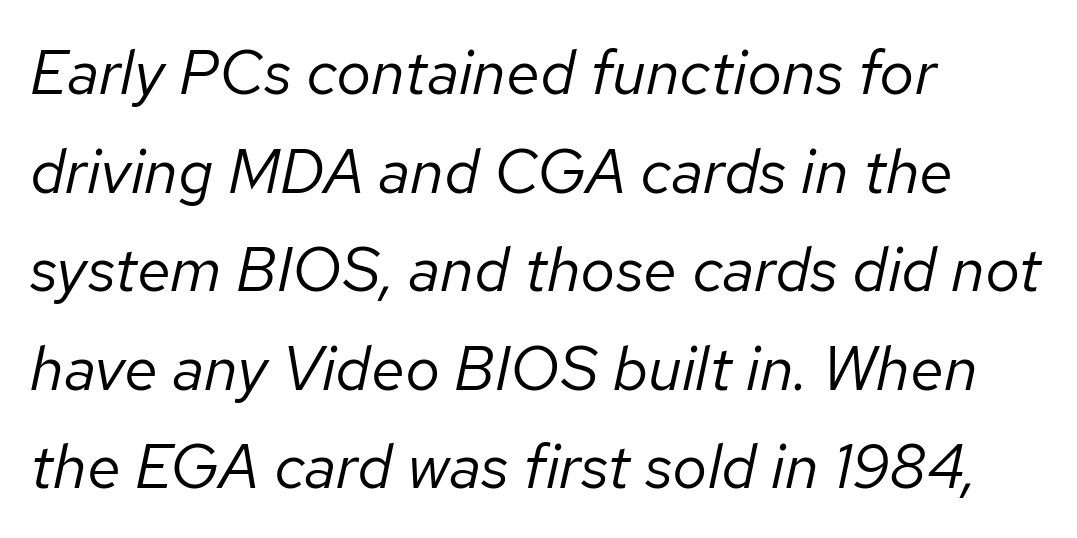
Q: Is the text bold? A: No.
Q: Is the text italic (slanted)? A: Yes, it leans right by about 12 degrees.
Q: Is the text underlined? A: No.
Q: How is the paragraph aligned? A: Left-aligned.
Q: Is the spacing between letters normal or unusually wide? A: Normal.
Q: Is the spacing between lines tight, normal or loose? A: Normal.
Q: Width (condensed, normal, or wide)? A: Normal.
Q: Stroke contrast? A: Low.
Q: x-height? A: Medium.
Q: Monospaced? A: No.
